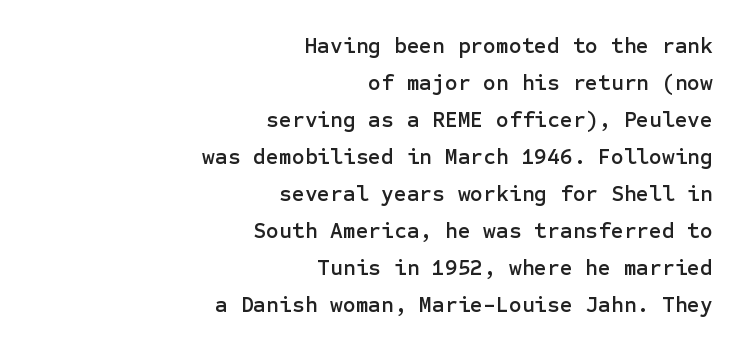
{"italic": "no", "underline": "no", "align": "right", "line_spacing": "normal", "line_spacing_ratio": 1.68, "letter_spacing": "normal", "letter_spacing_em": 0.0, "glyph_px": 22}
